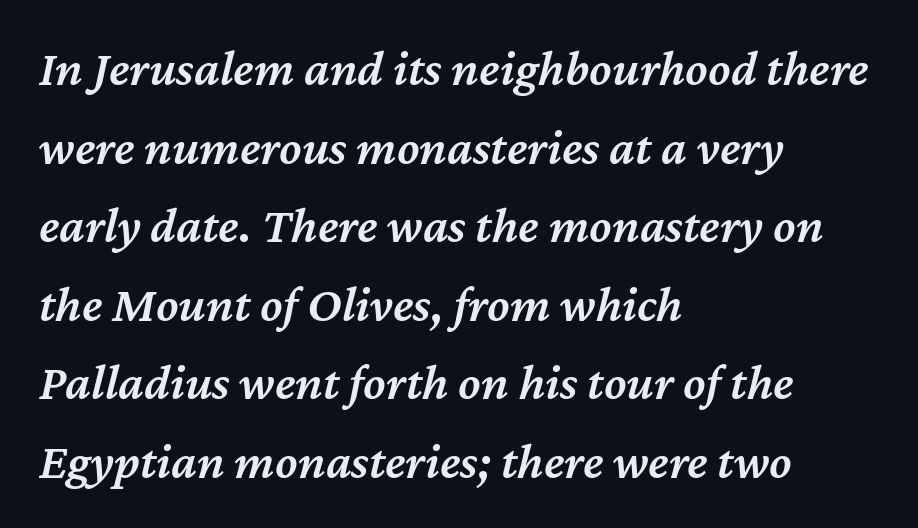
{"italic": "yes", "lean": "right", "slant_degrees": 12, "bold": "semi", "weight": "semibold", "width": "normal", "stroke_contrast": "medium", "x_height": "medium", "monospaced": "no", "underline": "no", "align": "left", "line_spacing": "normal", "line_spacing_ratio": 1.54, "letter_spacing": "normal", "letter_spacing_em": 0.0, "glyph_px": 51}
